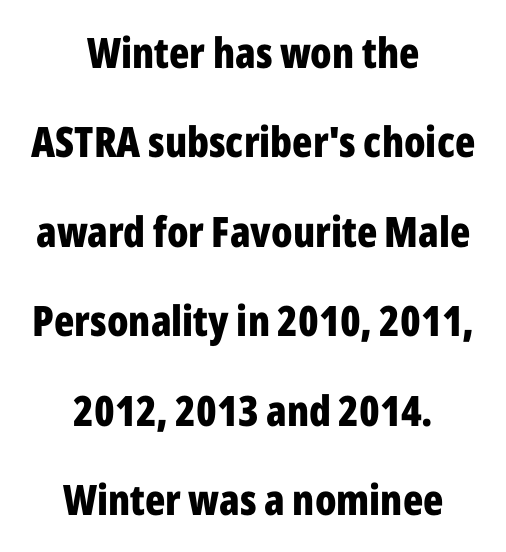
The image shows 42 px bold, condensed sans-serif type, upright; set centered, loose line spacing (2.13x), normal letter spacing, not underlined; low stroke contrast and a medium x-height.
